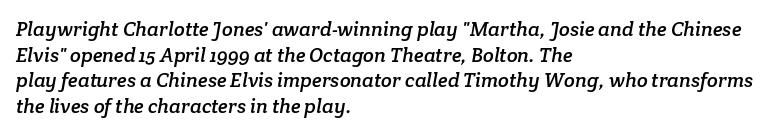
One-word summary of the alignment: left. Only glyphs here, with clear space below each row. What's the leading like? Ordinary, nothing unusual. The horizontal fit of the characters is conventional and even.
